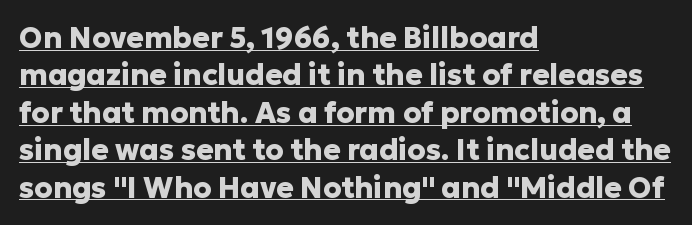
{"serif": "no", "italic": "no", "bold": "yes", "weight": "heavy", "width": "normal", "stroke_contrast": "low", "x_height": "medium", "monospaced": "no", "underline": "yes", "align": "left", "line_spacing": "normal", "line_spacing_ratio": 1.29, "letter_spacing": "normal", "letter_spacing_em": 0.0, "glyph_px": 29}
